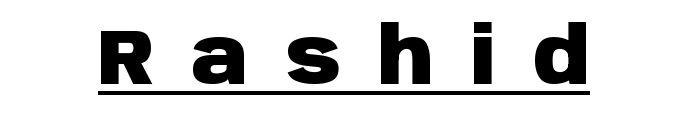
Q: Is the text bold? A: Yes.
Q: Is the text italic (slanted)? A: No, it is upright.
Q: Is the typeface a serif or a sans-serif typeface? A: Sans-serif.
Q: Is the text underlined? A: Yes.
Q: Is the spacing between letters normal or unusually wide? A: Unusually wide.
Q: Width (condensed, normal, or wide)? A: Normal.
Q: Stroke contrast? A: Low.
Q: x-height? A: Large.
Q: Monospaced? A: No.
